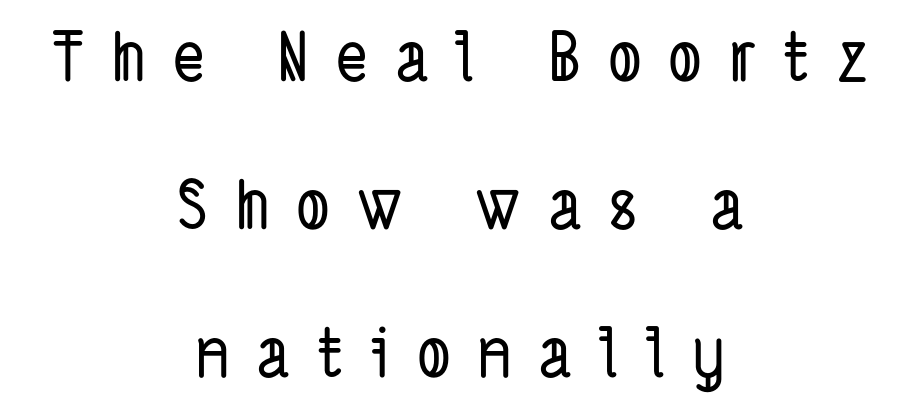
Q: Is the typeface a serif or a sans-serif typeface? A: Sans-serif.
Q: Is the text underlined? A: No.
Q: How is the paragraph aligned? A: Centered.
Q: Is the spacing between letters normal or unusually wide? A: Unusually wide.
Q: Is the spacing between lines tight, normal or loose? A: Loose.
Q: Width (condensed, normal, or wide)? A: Condensed.
Q: Stroke contrast? A: Low.
Q: x-height? A: Medium.
Q: Monospaced? A: No.
